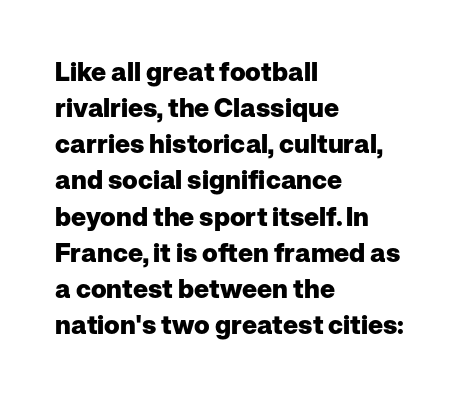
Clear beneath every line of the passage. The typography opts for an upright posture over an oblique one. Evenly set lines give the paragraph a standard silhouette. Standard letterfit; no display-style spreading of the glyphs. The compositor pushed each line to the left boundary.
